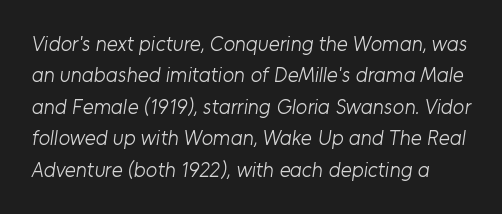
{"bold": "no", "underline": "no", "line_spacing": "normal", "line_spacing_ratio": 1.5, "letter_spacing": "normal", "letter_spacing_em": 0.0, "glyph_px": 21}
